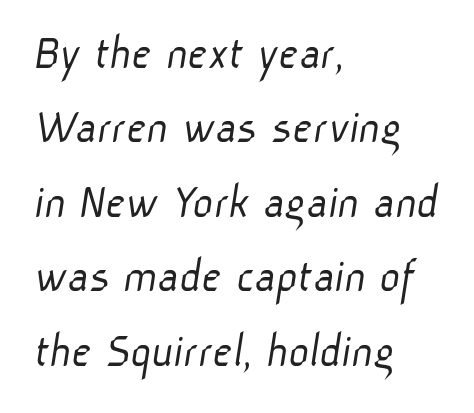
The image shows 50 px light sans-serif type; set left-aligned, normal line spacing (1.49x), normal letter spacing, not underlined; low stroke contrast and a medium x-height.
